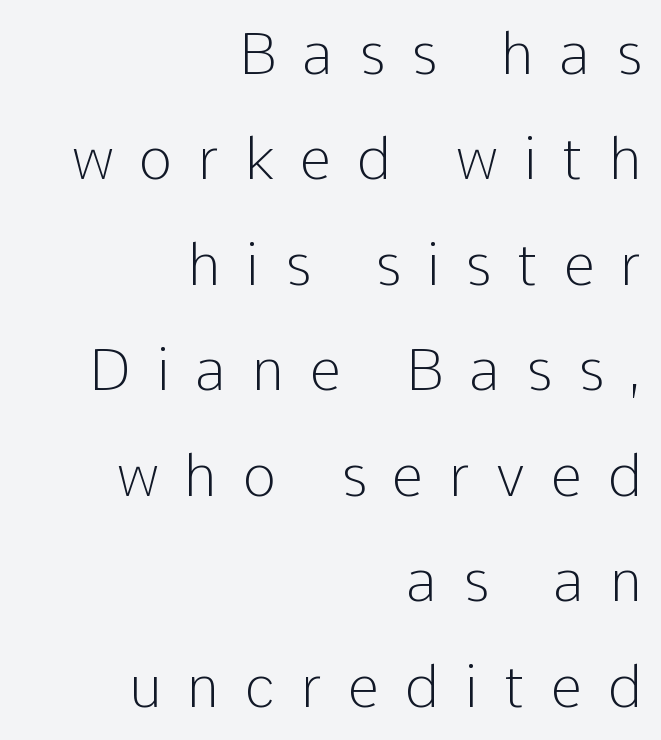
The image shows 57 px light sans-serif type, upright; set right-aligned, line spacing 1.85x, unusually wide letter spacing (+0.45 em), not underlined; low stroke contrast and a medium x-height.
